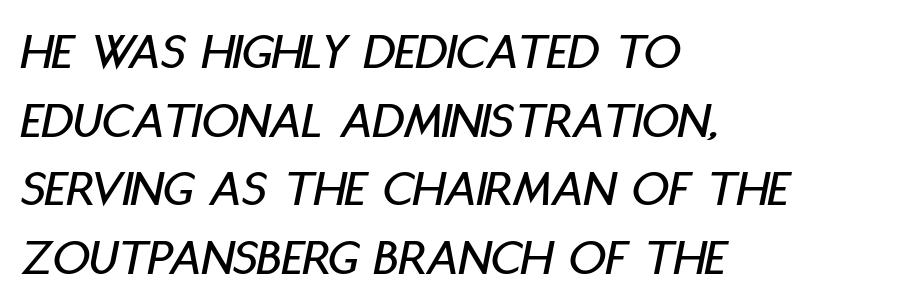
The paragraph has a hard left edge and a soft right edge. Here the glyphs are tracked normally, forming tight word shapes. In terms of leading, this rendering sits right in the middle. Letters rest on an invisible, unmarked baseline. Observe the lean: these are italic letterforms. The passage shown is typed in a proportional face where columns would drift.
